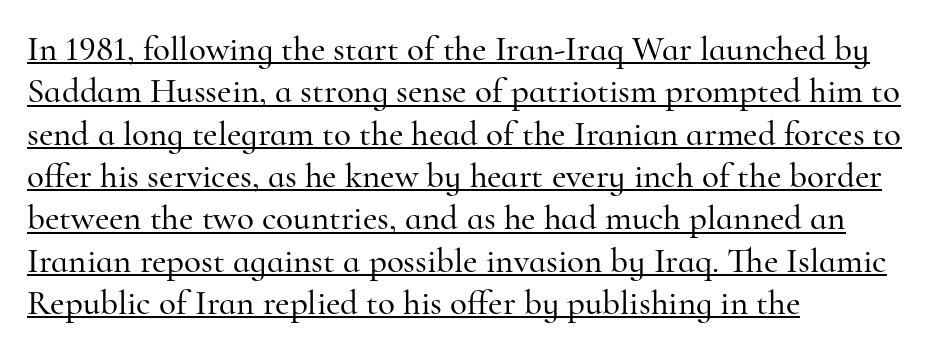
The image shows 35 px serif type, upright; set left-aligned, line spacing 1.21x, normal letter spacing, underlined; high stroke contrast and a small x-height.
